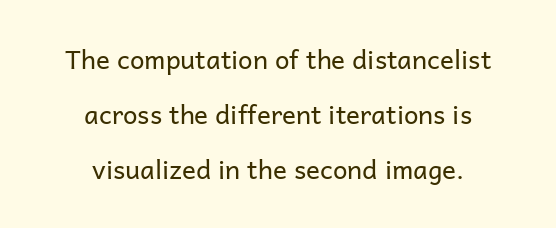
The lines are quadded center. Summary of vertical rhythm: relaxed, with wide interline spacing. Stroke thickness stays within the range of a standard reading face or lighter. Default kerning and tracking; the words read as compact shapes.
